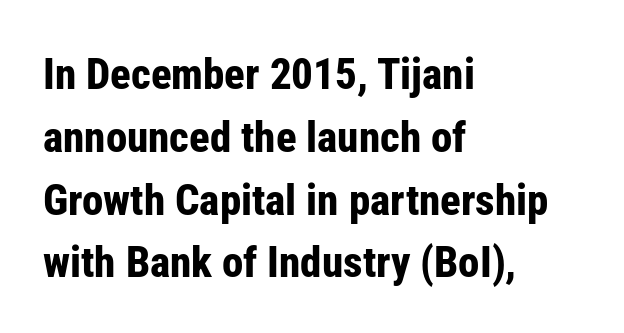
Nope, not italic — everything's standing straight. Between one letter and the next there's only the usual sliver of space. Here the designer chose a conventional face with non-uniform glyph widths. Casual observation: everything's shoved over to the left. Check where the strokes stop: nothing finishes them off — pure sans.
